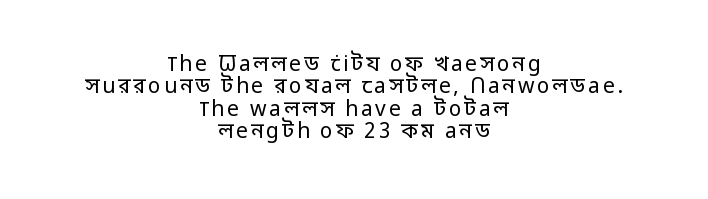
Q: Is the text bold? A: No.
Q: Is the text italic (slanted)? A: No, it is upright.
Q: Is the text underlined? A: No.
Q: How is the paragraph aligned? A: Centered.
Q: Is the spacing between lines tight, normal or loose? A: Tight.
